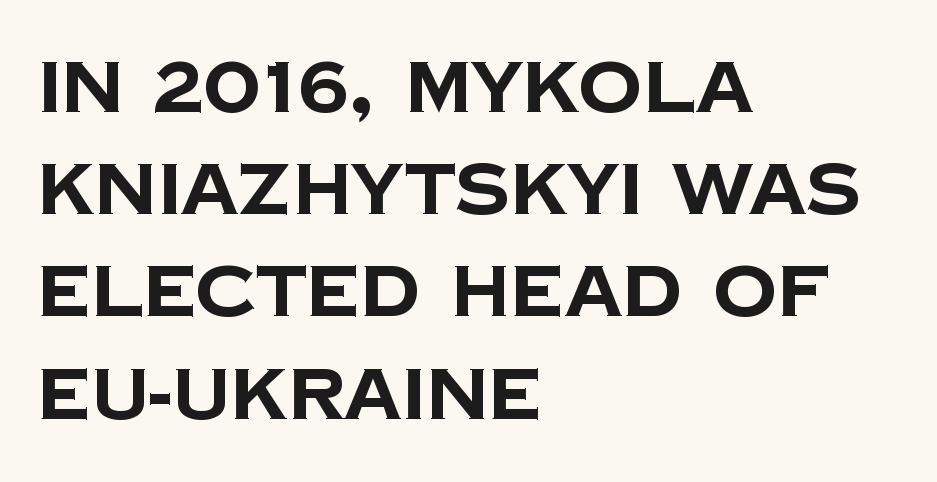
These lines are rendered in a variable-pitch font. Horizontal bands of white between lines are of average thickness. Heft: maximum for text — a bold. The rendering keeps characters at their native spacing. The paragraph has a hard left edge and a soft right edge.
